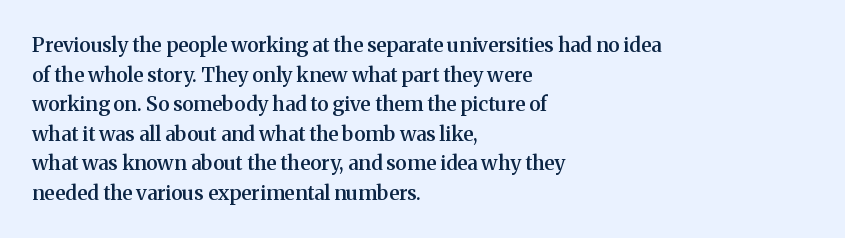
{"italic": "no", "bold": "semi", "underline": "no", "align": "left", "line_spacing": "normal", "line_spacing_ratio": 1.48, "letter_spacing": "normal", "letter_spacing_em": 0.0, "glyph_px": 20}
